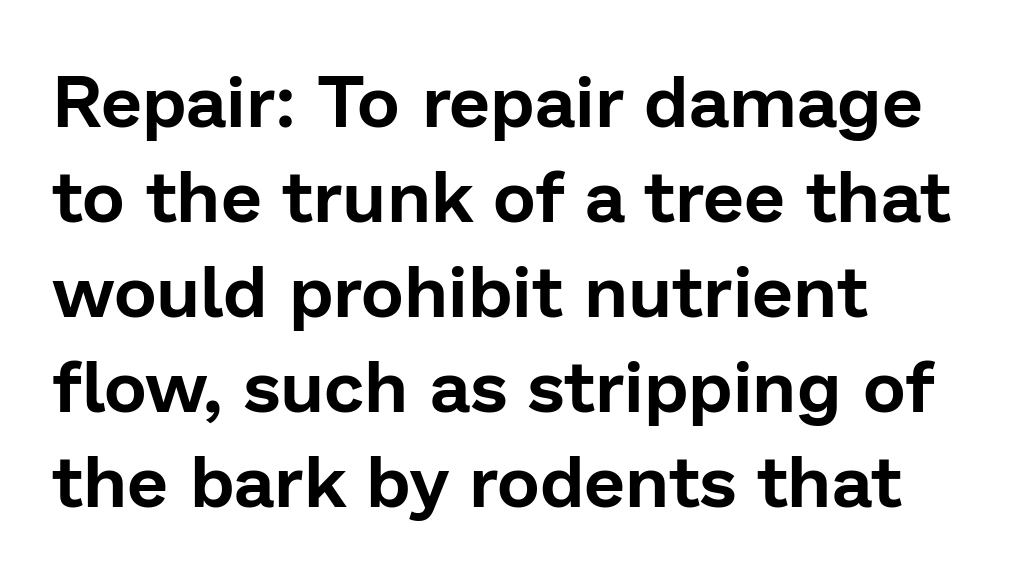
Q: Is the text italic (slanted)? A: No, it is upright.
Q: Is the typeface a serif or a sans-serif typeface? A: Sans-serif.
Q: Is the text underlined? A: No.
Q: How is the paragraph aligned? A: Left-aligned.
Q: Is the spacing between letters normal or unusually wide? A: Normal.
Q: Is the spacing between lines tight, normal or loose? A: Normal.
Q: Width (condensed, normal, or wide)? A: Normal.
Q: Stroke contrast? A: Low.
Q: x-height? A: Medium.
Q: Monospaced? A: No.
